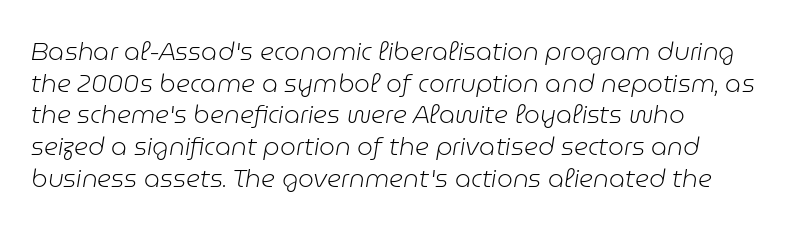
The image shows 25 px text type, italic (leaning right); set normal line spacing (1.27x), normal letter spacing, not underlined.
